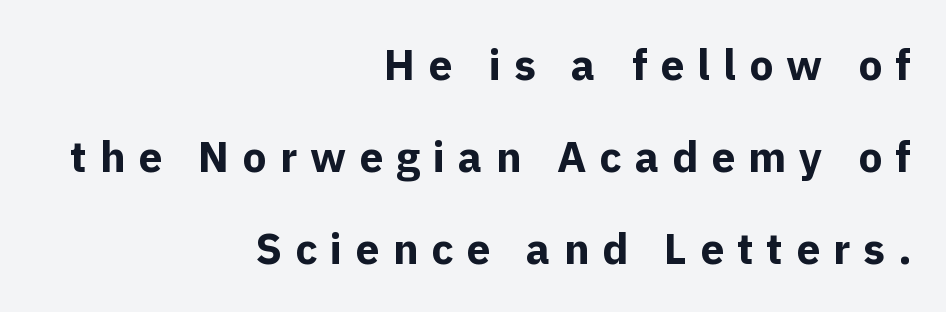
Does extra space separate the letters? Yes, quite a lot of it. Strong, thick strokes mark this as bold type. Just letters on the line, the space beneath them empty. These lines are rendered in a variable-pitch font. Look at the bottom of the vertical strokes: they stop flat, with no serifs. Posture: upright roman.
